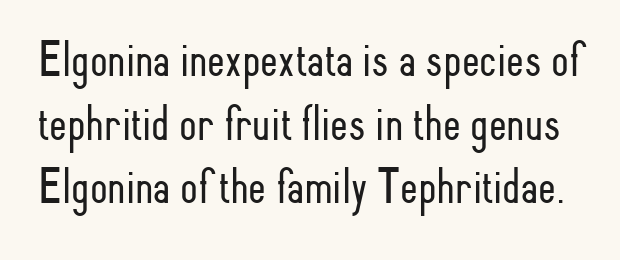
The image shows 51 px light, condensed sans-serif type, upright; set normal line spacing (1.25x), normal letter spacing, not underlined; low stroke contrast and a small x-height.
